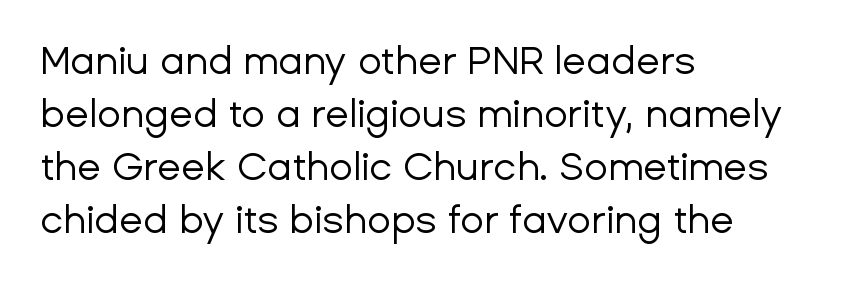
Nobody touched the tracking dial on this one. Ascenders rise straight up at ninety degrees. The typeface has the unassuming heft of standard copy or less. Reading down the column, the eye jumps a familiar distance to each next line. Spacing verdict: proportional, widths tailored to each character.
